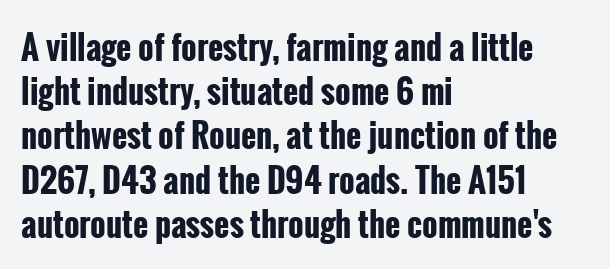
The foot of each line stays bare and open. These lines sit exactly where default settings would place them. Looks like regular typesetting: each glyph gets only the width it needs. Are there feet on the stems? There aren't — it's a sans.
